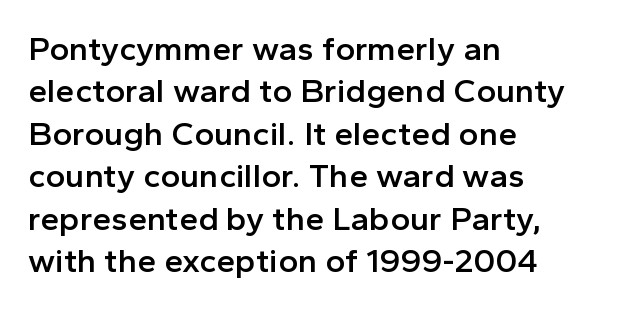
Q: Is the text bold? A: Semi-bold.
Q: Is the text italic (slanted)? A: No, it is upright.
Q: Is the typeface a serif or a sans-serif typeface? A: Sans-serif.
Q: Is the text underlined? A: No.
Q: How is the paragraph aligned? A: Left-aligned.
Q: Is the spacing between letters normal or unusually wide? A: Normal.
Q: Is the spacing between lines tight, normal or loose? A: Normal.
Q: Width (condensed, normal, or wide)? A: Normal.
Q: x-height? A: Medium.
Q: Monospaced? A: No.
